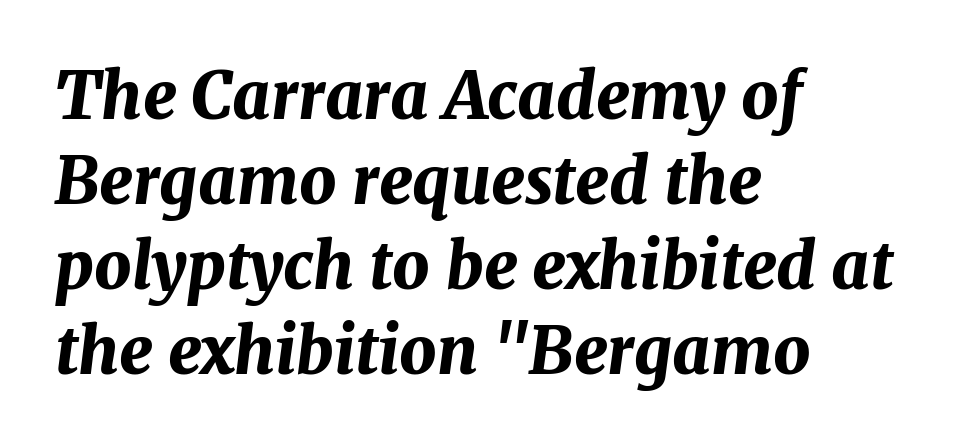
The image shows 65 px bold type, italic (leaning right); set left-aligned, normal line spacing (1.31x), normal letter spacing, not underlined; medium stroke contrast and a medium x-height.
